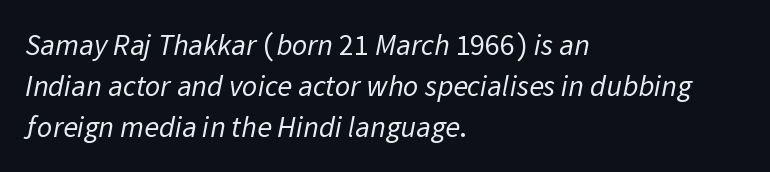
The image shows 30 px regular-weight sans-serif type; set left-aligned, normal line spacing (1.37x), normal letter spacing, not underlined; low stroke contrast and a medium x-height.
